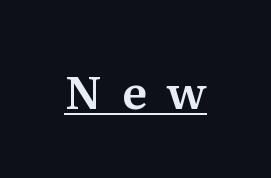
The letters stand straight up with perfectly vertical stems. The letters are spread apart with noticeably loose tracking. Has an underline been added? It has. The designer went with a serif here, giving each stem small feet. Here the designer chose a conventional face with non-uniform glyph widths.
